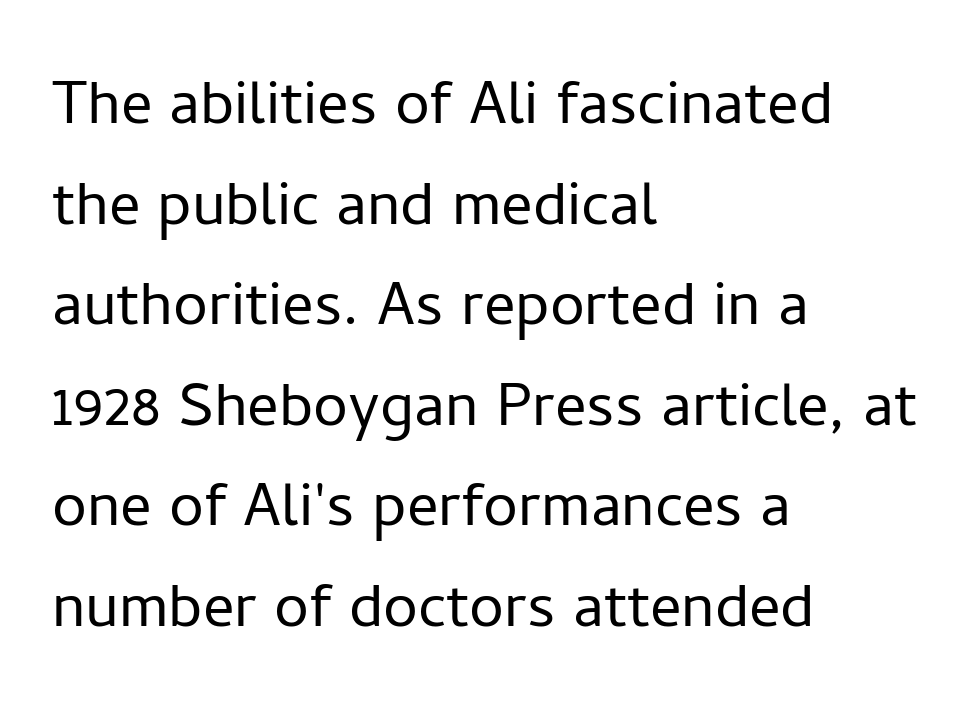
Q: Is the text bold? A: No.
Q: Is the text italic (slanted)? A: No, it is upright.
Q: Is the typeface a serif or a sans-serif typeface? A: Sans-serif.
Q: Is the text underlined? A: No.
Q: How is the paragraph aligned? A: Left-aligned.
Q: Is the spacing between letters normal or unusually wide? A: Normal.
Q: Is the spacing between lines tight, normal or loose? A: Normal.
Q: Width (condensed, normal, or wide)? A: Normal.
Q: Stroke contrast? A: Low.
Q: x-height? A: Medium.
Q: Monospaced? A: No.
